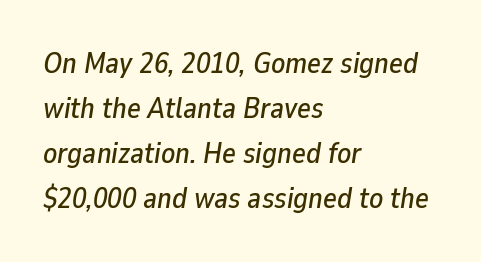
Unmarked baselines from the first word to the last. The letters advance in unequal steps, a hallmark of proportional type. Normally led — the rows are evenly, conventionally spaced. A typesetter would mark this as italic.
